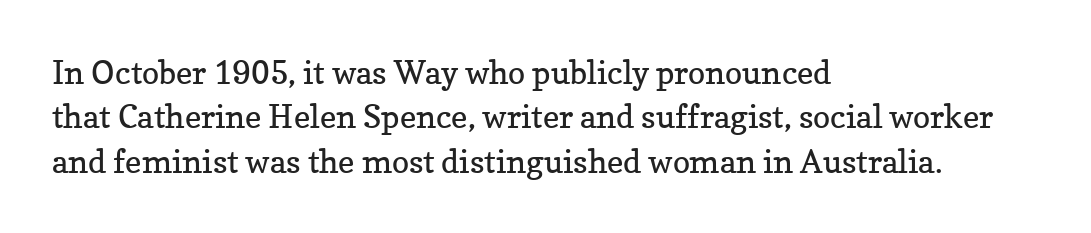
Q: Is the text bold? A: No.
Q: Is the text italic (slanted)? A: No, it is upright.
Q: Is the typeface a serif or a sans-serif typeface? A: Serif.
Q: Is the text underlined? A: No.
Q: How is the paragraph aligned? A: Left-aligned.
Q: Is the spacing between letters normal or unusually wide? A: Normal.
Q: Is the spacing between lines tight, normal or loose? A: Normal.
Q: Width (condensed, normal, or wide)? A: Normal.
Q: Stroke contrast? A: Low.
Q: x-height? A: Medium.
Q: Monospaced? A: No.
